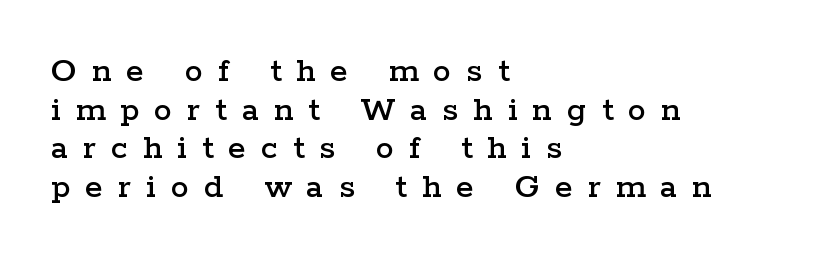
Q: Is the text italic (slanted)? A: No, it is upright.
Q: Is the typeface a serif or a sans-serif typeface? A: Serif.
Q: Is the text underlined? A: No.
Q: How is the paragraph aligned? A: Left-aligned.
Q: Is the spacing between letters normal or unusually wide? A: Unusually wide.
Q: Is the spacing between lines tight, normal or loose? A: Tight.
Q: Width (condensed, normal, or wide)? A: Wide.
Q: Stroke contrast? A: Low.
Q: x-height? A: Medium.
Q: Monospaced? A: No.
